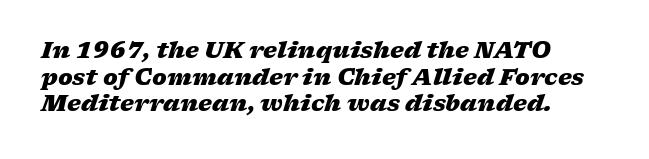
{"italic": "yes", "lean": "right", "slant_degrees": 17, "bold": "yes", "underline": "no", "align": "left", "line_spacing_ratio": 1.21, "letter_spacing": "normal", "letter_spacing_em": 0.0, "glyph_px": 22}
